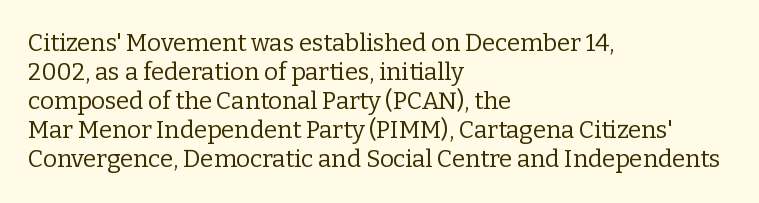
The image shows 24 px text type, upright; set left-aligned, line spacing 1.21x, normal letter spacing, not underlined.
